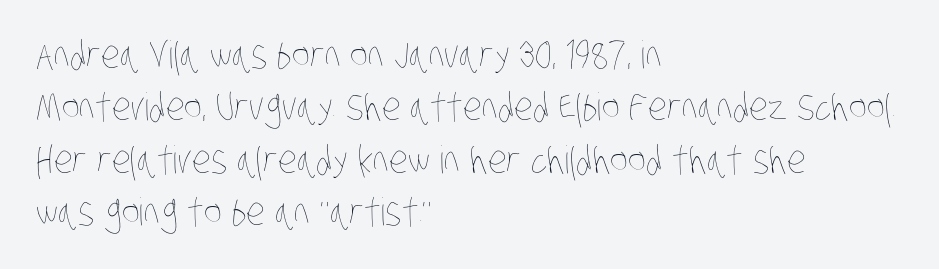
Q: Is the text bold? A: No.
Q: Is the text underlined? A: No.
Q: How is the paragraph aligned? A: Left-aligned.
Q: Is the spacing between letters normal or unusually wide? A: Normal.
Q: Is the spacing between lines tight, normal or loose? A: Normal.
Q: Width (condensed, normal, or wide)? A: Condensed.
Q: Stroke contrast? A: Low.
Q: x-height? A: Large.
Q: Monospaced? A: No.
